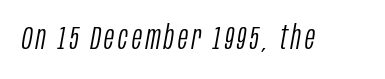
The image shows 33 px light, condensed type, italic (leaning right); set not underlined; low stroke contrast and a large x-height.
